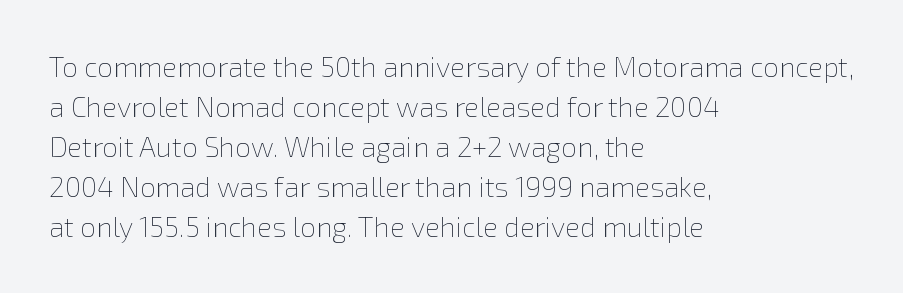
Regarding leading, the lines here are spaced in the standard way. The font is comparable to plain body text, perhaps lighter. Clear beneath every line of the passage. This is the regular roman posture of the typeface.
